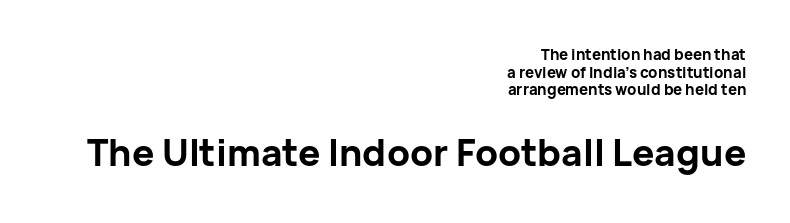
Leftover space on each line is placed entirely before the opening word. Clear beneath every line of the passage. Each letter keeps its own natural width here, so spacing adapts to shape. Letterform terminals end flat and unadorned throughout the passage. Posture: upright roman.
